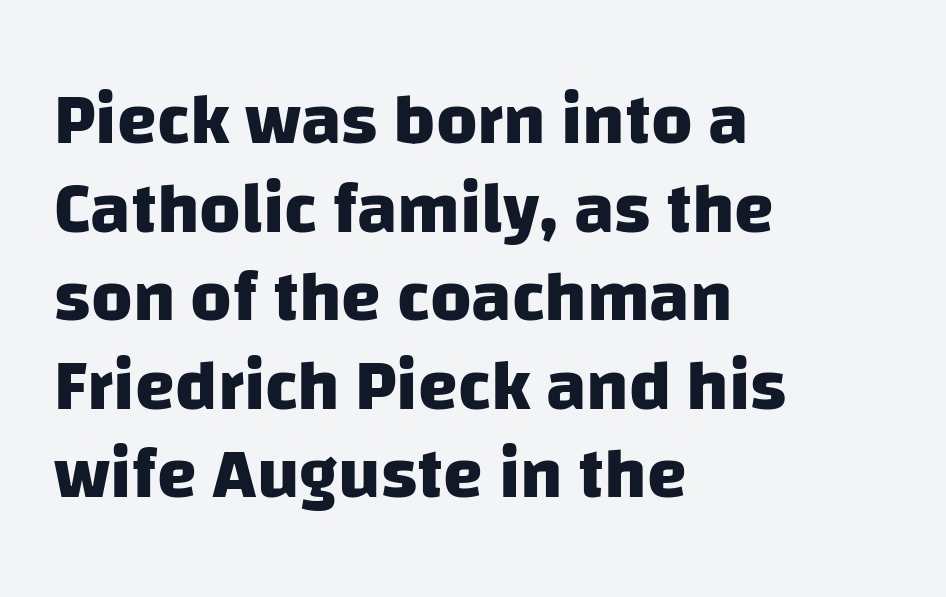
Q: Is the text bold? A: Yes.
Q: Is the typeface a serif or a sans-serif typeface? A: Sans-serif.
Q: Is the text underlined? A: No.
Q: How is the paragraph aligned? A: Left-aligned.
Q: Is the spacing between letters normal or unusually wide? A: Normal.
Q: Width (condensed, normal, or wide)? A: Normal.
Q: Stroke contrast? A: Low.
Q: x-height? A: Large.
Q: Monospaced? A: No.
